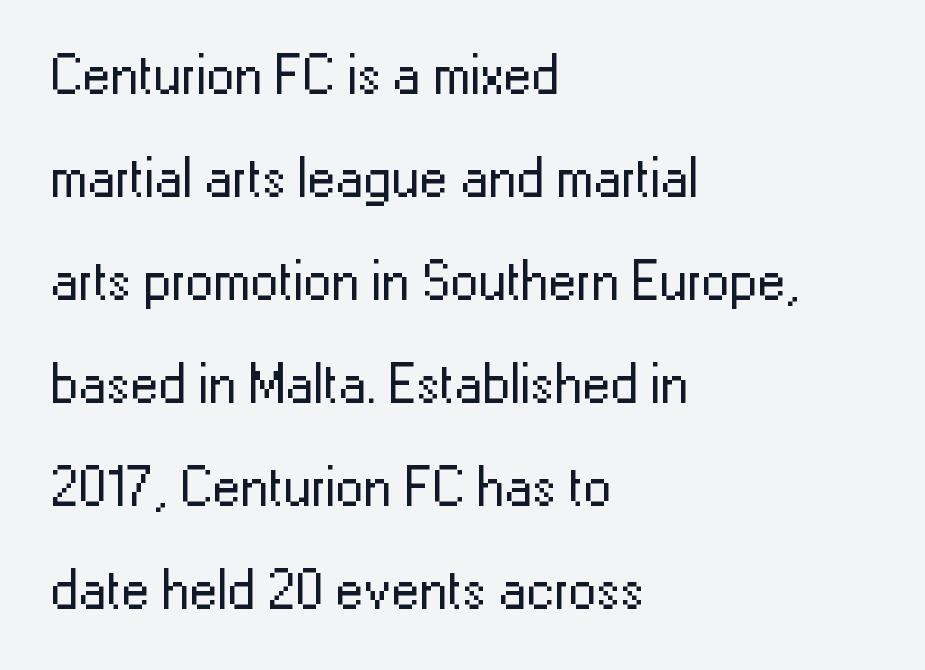
Q: Is the text bold? A: No.
Q: Is the text italic (slanted)? A: No, it is upright.
Q: Is the typeface a serif or a sans-serif typeface? A: Sans-serif.
Q: Is the text underlined? A: No.
Q: How is the paragraph aligned? A: Left-aligned.
Q: Is the spacing between letters normal or unusually wide? A: Normal.
Q: Width (condensed, normal, or wide)? A: Normal.
Q: Stroke contrast? A: Low.
Q: x-height? A: Medium.
Q: Monospaced? A: No.
